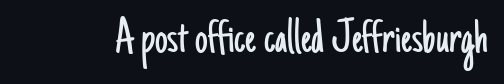
{"serif": "no", "italic": "no", "bold": "no", "weight": "light", "width": "condensed", "stroke_contrast": "low", "x_height": "small", "monospaced": "no", "underline": "no", "letter_spacing": "normal", "letter_spacing_em": 0.0, "glyph_px": 51}
